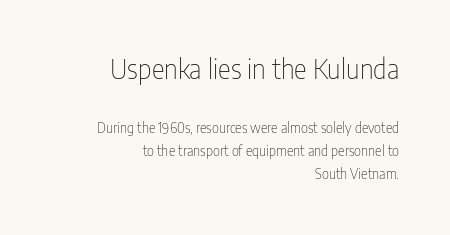
{"italic": "no", "bold": "no", "underline": "no", "align": "right", "line_spacing": "normal", "line_spacing_ratio": 1.67, "letter_spacing": "normal", "letter_spacing_em": 0.0, "larger_block": "first", "size_ratio": 1.93, "glyph_px": 27}
